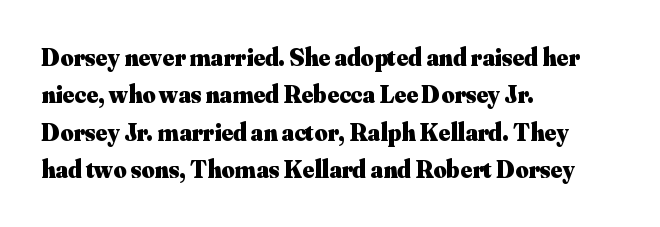
The image shows 25 px bold type, upright; set left-aligned, normal line spacing (1.5x), normal letter spacing, not underlined.
